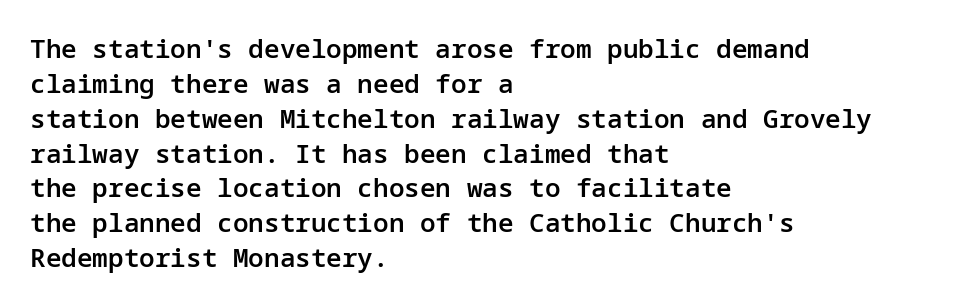
Q: Is the text bold? A: Semi-bold.
Q: Is the text italic (slanted)? A: No, it is upright.
Q: Is the text underlined? A: No.
Q: How is the paragraph aligned? A: Left-aligned.
Q: Is the spacing between letters normal or unusually wide? A: Normal.
Q: Is the spacing between lines tight, normal or loose? A: Normal.
